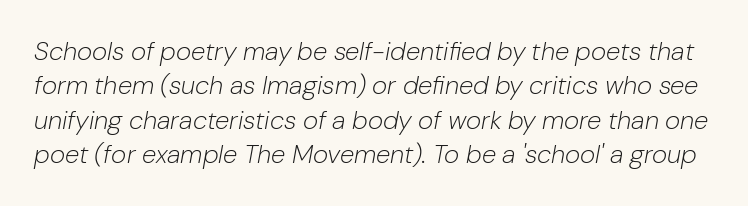
Q: Is the text bold? A: No.
Q: Is the text italic (slanted)? A: Yes, it leans right by about 10 degrees.
Q: Is the text underlined? A: No.
Q: Is the spacing between letters normal or unusually wide? A: Normal.
Q: Is the spacing between lines tight, normal or loose? A: Normal.
